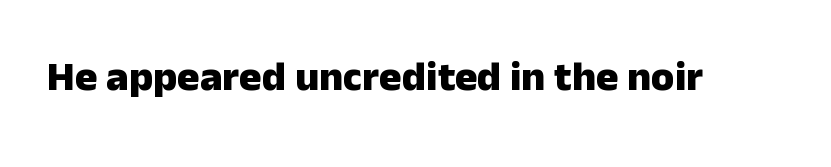
The image shows 42 px heavy sans-serif type, upright; set normal letter spacing, not underlined; low stroke contrast and a medium x-height.
